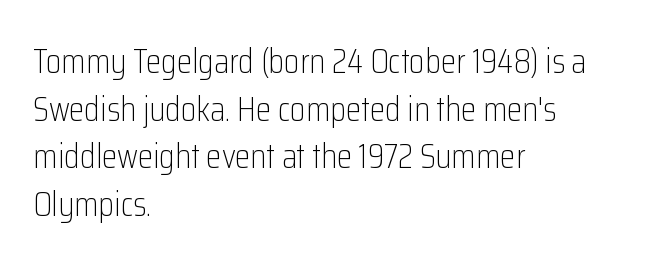
{"serif": "no", "italic": "no", "bold": "no", "weight": "light", "width": "condensed", "stroke_contrast": "low", "x_height": "medium", "monospaced": "no", "underline": "no", "align": "left", "line_spacing": "normal", "line_spacing_ratio": 1.36, "letter_spacing": "normal", "letter_spacing_em": 0.0, "glyph_px": 35}
